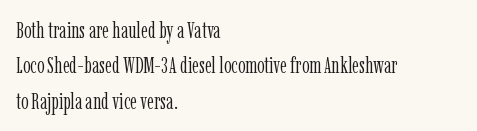
The face looks like a standard text weight, possibly lighter. Vertical strokes here are truly vertical. These lines keep a tight, regular rhythm from letter to letter. Leading matches the norm, producing a regular column. Left-aligned paragraph, ragged on the right. The space directly below the letters is spotless.
